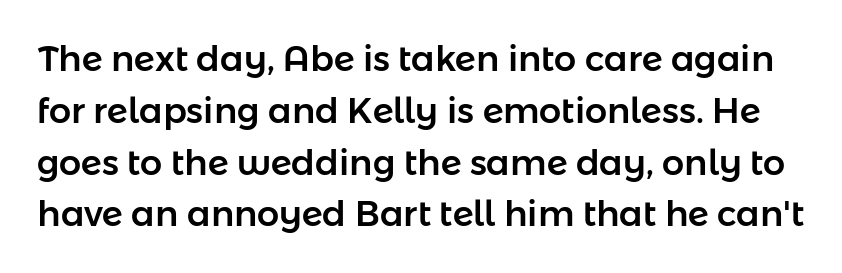
Q: Is the text italic (slanted)? A: No, it is upright.
Q: Is the typeface a serif or a sans-serif typeface? A: Sans-serif.
Q: Is the text underlined? A: No.
Q: Is the spacing between letters normal or unusually wide? A: Normal.
Q: Is the spacing between lines tight, normal or loose? A: Normal.
Q: Width (condensed, normal, or wide)? A: Normal.
Q: Stroke contrast? A: Low.
Q: x-height? A: Medium.
Q: Monospaced? A: No.
